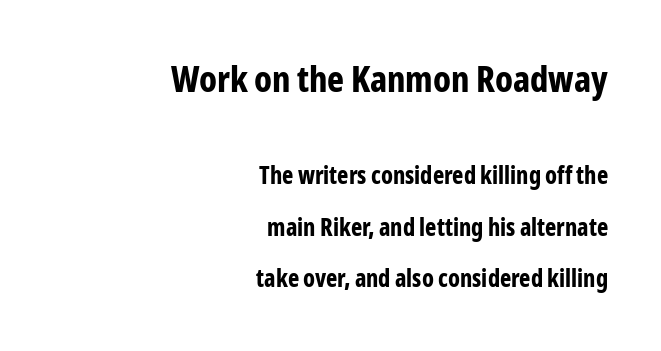
Q: Is the text bold? A: Yes.
Q: Is the text italic (slanted)? A: No, it is upright.
Q: Is the typeface a serif or a sans-serif typeface? A: Sans-serif.
Q: Is the text underlined? A: No.
Q: How is the paragraph aligned? A: Right-aligned.
Q: Is the spacing between letters normal or unusually wide? A: Normal.
Q: Is the spacing between lines tight, normal or loose? A: Loose.
Q: Which block of text is set in a larger size, the first (top) or the second (bottom)? A: The first (top) one.
Q: Width (condensed, normal, or wide)? A: Condensed.
Q: Stroke contrast? A: Low.
Q: x-height? A: Medium.
Q: Monospaced? A: No.
